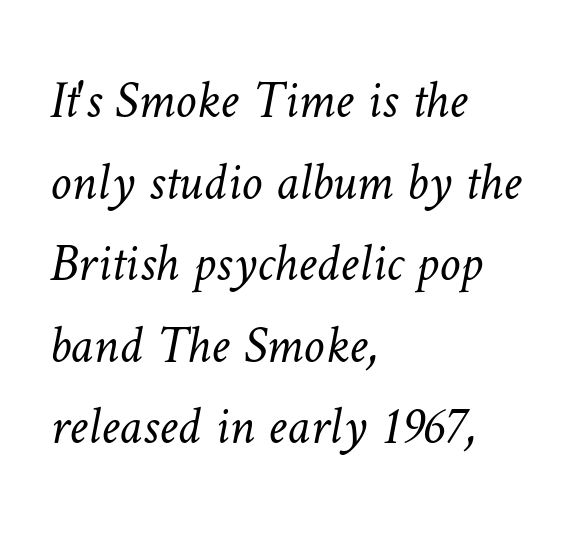
Q: Is the text bold? A: No.
Q: Is the text underlined? A: No.
Q: How is the paragraph aligned? A: Left-aligned.
Q: Is the spacing between letters normal or unusually wide? A: Normal.
Q: Is the spacing between lines tight, normal or loose? A: Normal.
Q: Width (condensed, normal, or wide)? A: Normal.
Q: Stroke contrast? A: Low.
Q: x-height? A: Medium.
Q: Monospaced? A: No.
